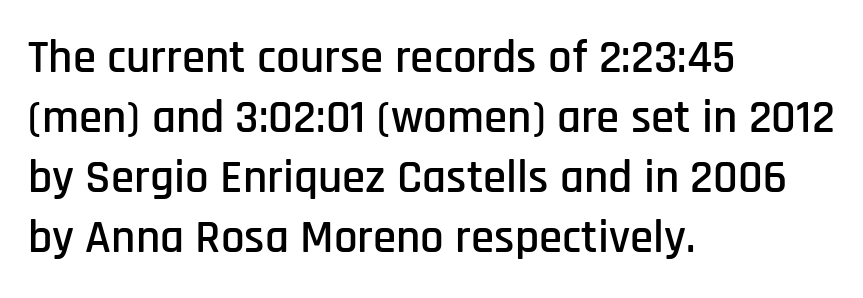
The image shows 47 px condensed sans-serif type, upright; set left-aligned, normal line spacing (1.28x), normal letter spacing, not underlined; low stroke contrast and a large x-height.
